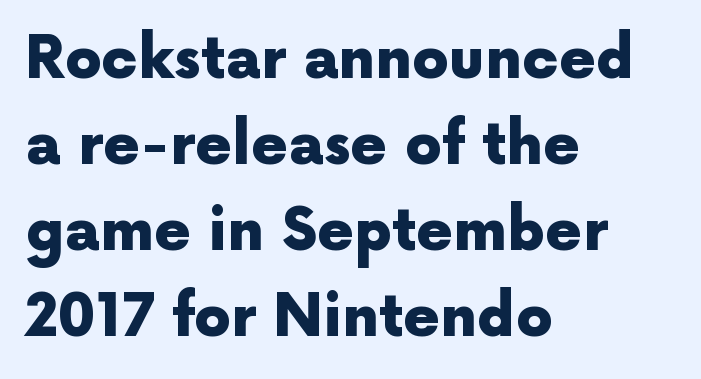
The image shows 58 px heavy sans-serif type, upright; set left-aligned, normal line spacing (1.48x), normal letter spacing, not underlined; a medium x-height.
